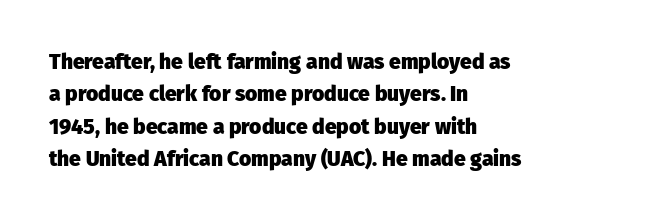
Q: Is the text bold? A: Yes.
Q: Is the text italic (slanted)? A: No, it is upright.
Q: Is the text underlined? A: No.
Q: How is the paragraph aligned? A: Left-aligned.
Q: Is the spacing between letters normal or unusually wide? A: Normal.
Q: Is the spacing between lines tight, normal or loose? A: Normal.
